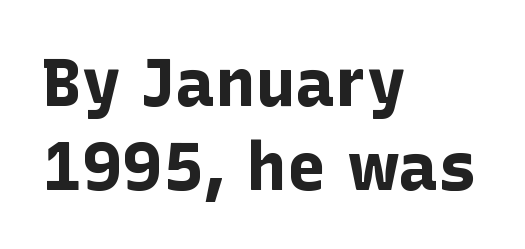
Q: Is the text bold? A: Yes.
Q: Is the text italic (slanted)? A: No, it is upright.
Q: Is the typeface a serif or a sans-serif typeface? A: Sans-serif.
Q: Is the text underlined? A: No.
Q: How is the paragraph aligned? A: Left-aligned.
Q: Is the spacing between letters normal or unusually wide? A: Normal.
Q: Is the spacing between lines tight, normal or loose? A: Normal.
Q: Width (condensed, normal, or wide)? A: Normal.
Q: Stroke contrast? A: Low.
Q: x-height? A: Medium.
Q: Monospaced? A: No.
